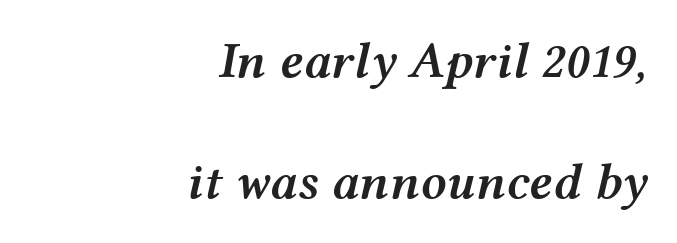
Q: Is the text bold? A: Semi-bold.
Q: Is the text italic (slanted)? A: Yes, it leans right by about 12 degrees.
Q: Is the text underlined? A: No.
Q: How is the paragraph aligned? A: Right-aligned.
Q: Is the spacing between letters normal or unusually wide? A: Normal.
Q: Is the spacing between lines tight, normal or loose? A: Loose.
Q: Width (condensed, normal, or wide)? A: Wide.
Q: Stroke contrast? A: Medium.
Q: x-height? A: Medium.
Q: Monospaced? A: No.
